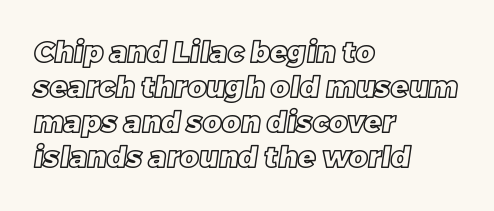
{"width": "normal", "x_height": "large", "monospaced": "no", "underline": "no", "align": "left", "line_spacing_ratio": 1.21, "letter_spacing": "normal", "letter_spacing_em": 0.0, "glyph_px": 29}
